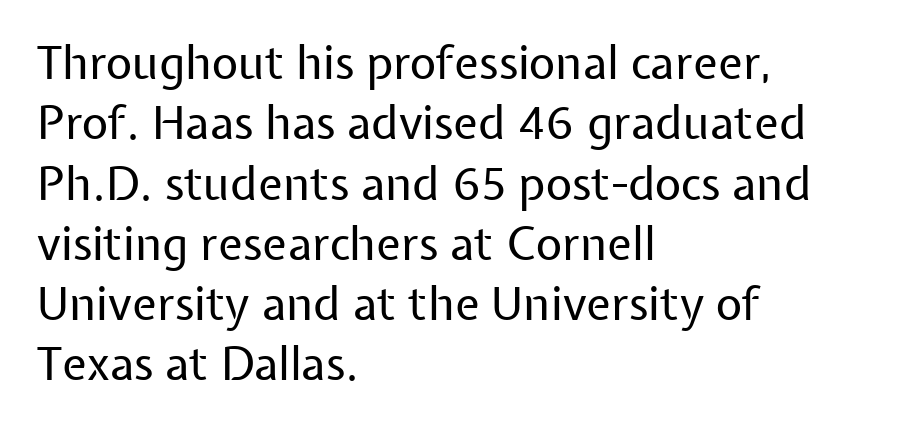
Only glyphs here, with clear space below each row. The lines in this sample share a left origin and differ only in where they stop. Designer's note — italics off, roman on. The rendering keeps characters at their native spacing. Think of a printed novel: that variable character pitch is what you see here. Notice how descenders clear the ascenders below comfortably — that's standard leading.
